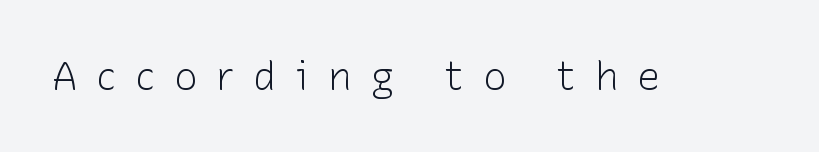
Q: Is the text bold? A: No.
Q: Is the text italic (slanted)? A: No, it is upright.
Q: Is the typeface a serif or a sans-serif typeface? A: Sans-serif.
Q: Is the text underlined? A: No.
Q: Is the spacing between letters normal or unusually wide? A: Unusually wide.
Q: Width (condensed, normal, or wide)? A: Normal.
Q: Stroke contrast? A: Low.
Q: x-height? A: Medium.
Q: Monospaced? A: No.
